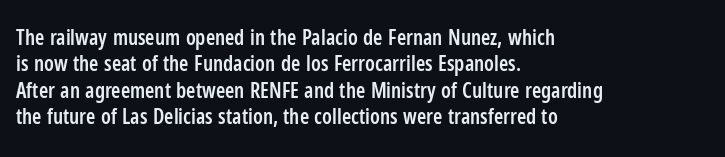
Its strokes are somewhat broadened, the hallmark of semibold type. Notice how descenders clear the ascenders below comfortably — that's standard leading. The letters stand straight up with perfectly vertical stems. Compared with a centered layout, this one pins lines to the left instead.
